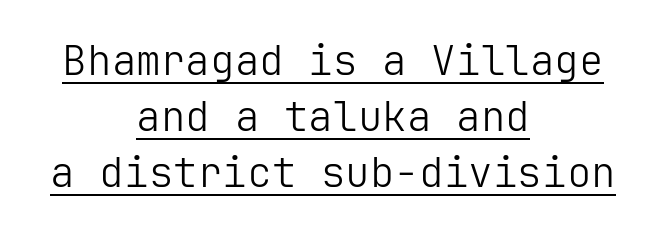
{"serif": "no", "italic": "no", "bold": "no", "weight": "light", "width": "normal", "stroke_contrast": "low", "x_height": "medium", "underline": "yes", "align": "center", "line_spacing": "normal", "line_spacing_ratio": 1.37, "letter_spacing": "normal", "letter_spacing_em": 0.0, "glyph_px": 41}
